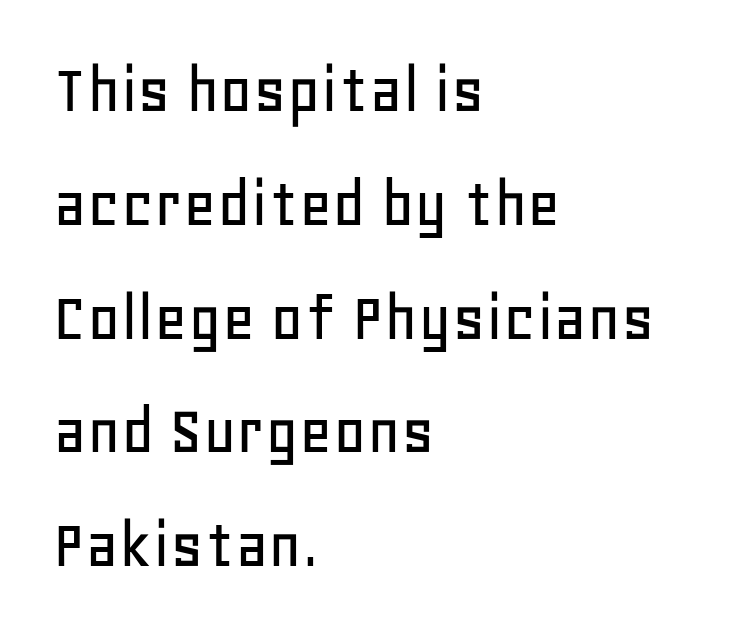
Q: Is the text italic (slanted)? A: No, it is upright.
Q: Is the typeface a serif or a sans-serif typeface? A: Sans-serif.
Q: Is the text underlined? A: No.
Q: How is the paragraph aligned? A: Left-aligned.
Q: Is the spacing between letters normal or unusually wide? A: Normal.
Q: Is the spacing between lines tight, normal or loose? A: Normal.
Q: Width (condensed, normal, or wide)? A: Normal.
Q: Stroke contrast? A: Low.
Q: x-height? A: Large.
Q: Monospaced? A: No.
